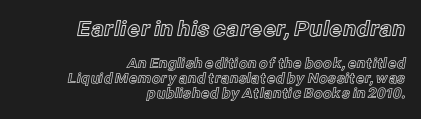
The designer dialed line spacing down below the default. The face used here appears at its bigger size in the upper chunk. Leftover space on each line is placed entirely before the opening word. Glance below the letters and you will spot only blank space.
